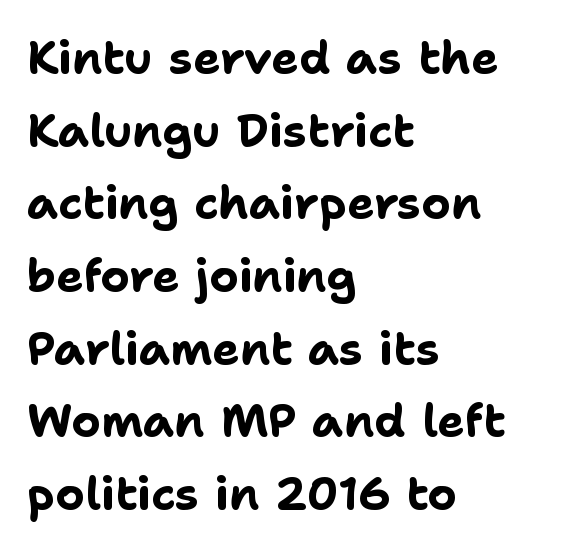
The image shows 46 px bold sans-serif type, upright; set left-aligned, normal line spacing (1.58x), normal letter spacing, not underlined; low stroke contrast and a medium x-height.
